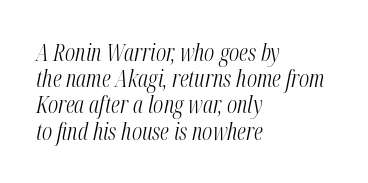
{"italic": "yes", "lean": "right", "slant_degrees": 12, "bold": "no", "underline": "no", "align": "left", "line_spacing": "tight", "line_spacing_ratio": 1.14, "letter_spacing": "normal", "letter_spacing_em": 0.0, "glyph_px": 23}
